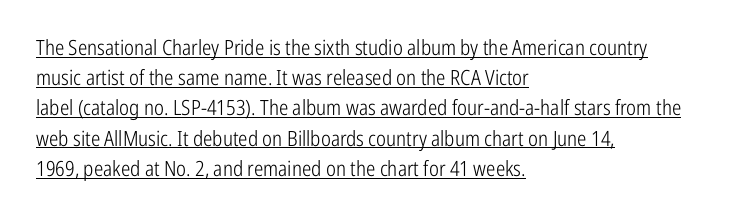
{"italic": "no", "bold": "no", "underline": "yes", "align": "left", "line_spacing": "normal", "line_spacing_ratio": 1.44, "letter_spacing": "normal", "letter_spacing_em": 0.0, "glyph_px": 21}
